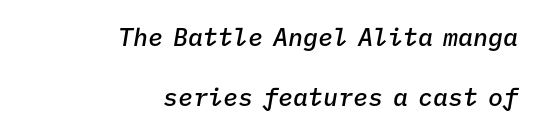
{"italic": "yes", "lean": "right", "slant_degrees": 9, "bold": "semi", "underline": "no", "align": "right", "line_spacing": "loose", "line_spacing_ratio": 2.39, "letter_spacing": "normal", "letter_spacing_em": 0.0, "glyph_px": 25}
